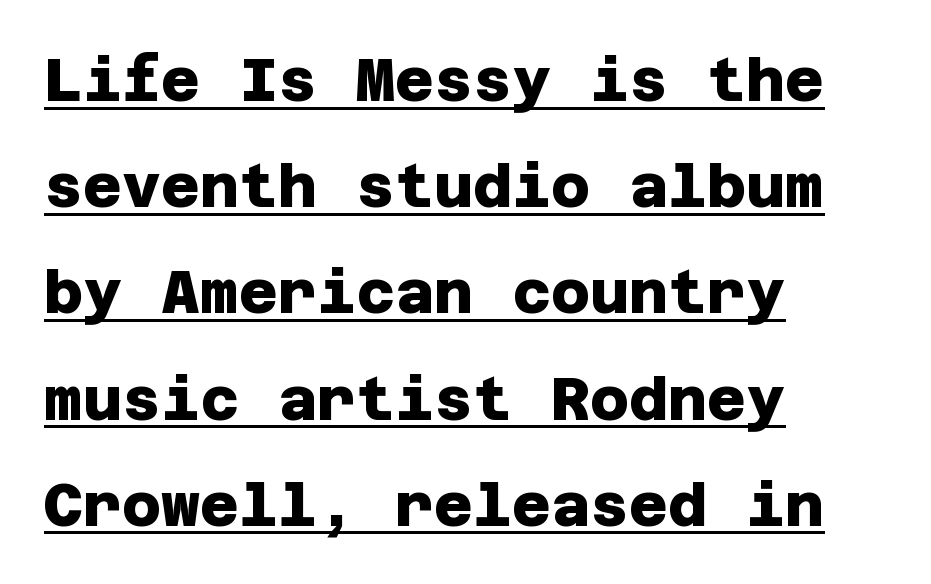
Q: Is the text bold? A: Yes.
Q: Is the typeface a serif or a sans-serif typeface? A: Sans-serif.
Q: Is the text underlined? A: Yes.
Q: How is the paragraph aligned? A: Left-aligned.
Q: Is the spacing between letters normal or unusually wide? A: Normal.
Q: Width (condensed, normal, or wide)? A: Normal.
Q: Stroke contrast? A: Low.
Q: x-height? A: Large.
